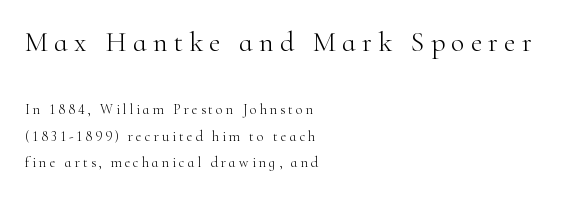
The image shows 28 px light serif type, upright; set left-aligned, loose line spacing (1.91x), unusually wide letter spacing (+0.22 em), not underlined; the first (top) block is 2.0x larger; high stroke contrast and a small x-height.
